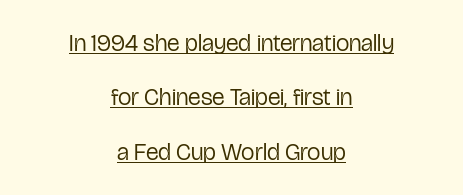
Q: Is the text bold? A: No.
Q: Is the text italic (slanted)? A: No, it is upright.
Q: Is the text underlined? A: Yes.
Q: How is the paragraph aligned? A: Centered.
Q: Is the spacing between letters normal or unusually wide? A: Normal.
Q: Is the spacing between lines tight, normal or loose? A: Loose.
